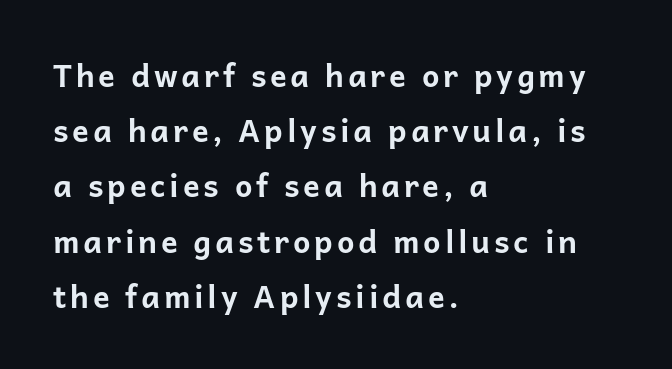
{"serif": "no", "italic": "no", "bold": "yes", "weight": "bold", "width": "normal", "stroke_contrast": "low", "x_height": "medium", "monospaced": "no", "underline": "no", "align": "left", "line_spacing_ratio": 1.78, "glyph_px": 31}
